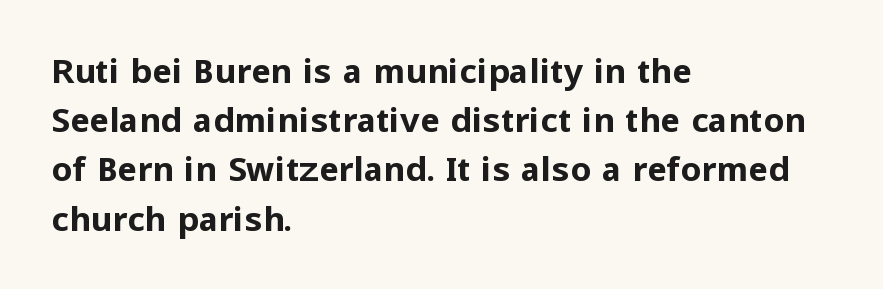
{"serif": "no", "italic": "no", "bold": "yes", "weight": "bold", "width": "normal", "stroke_contrast": "low", "x_height": "medium", "monospaced": "no", "underline": "no", "align": "left", "line_spacing": "normal", "line_spacing_ratio": 1.49, "letter_spacing": "normal", "letter_spacing_em": 0.0, "glyph_px": 33}
